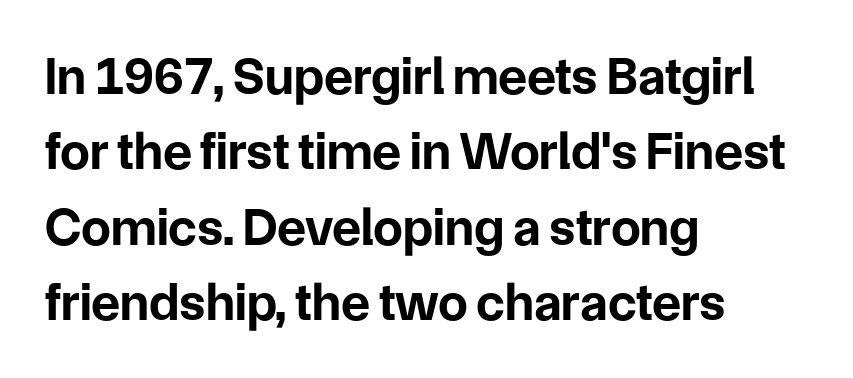
{"serif": "no", "italic": "no", "bold": "yes", "weight": "bold", "width": "normal", "stroke_contrast": "low", "x_height": "medium", "monospaced": "no", "underline": "no", "align": "left", "line_spacing": "normal", "line_spacing_ratio": 1.42, "letter_spacing": "normal", "letter_spacing_em": 0.0, "glyph_px": 53}
